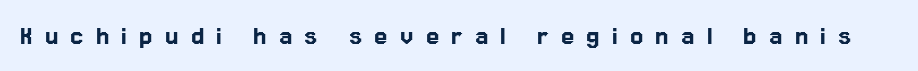
The image shows 30 px sans-serif type, upright; set unusually wide letter spacing (+0.41 em), not underlined; low stroke contrast and a medium x-height.
